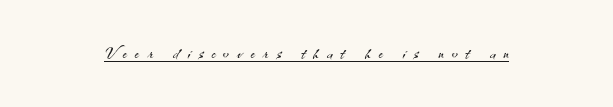
Q: Is the text bold? A: No.
Q: Is the text italic (slanted)? A: Yes.
Q: Is the text underlined? A: Yes.
Q: Is the spacing between letters normal or unusually wide? A: Unusually wide.
